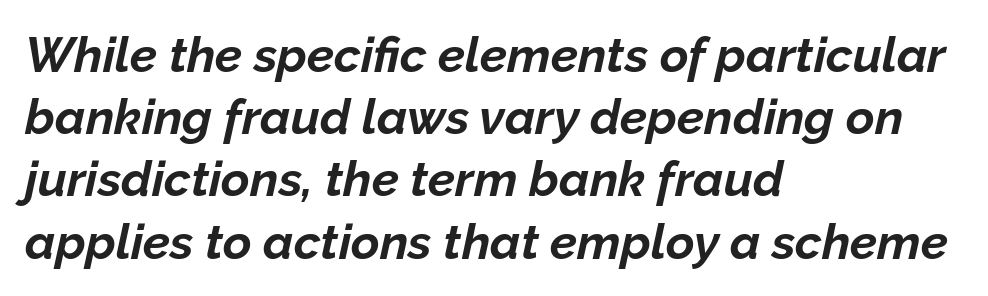
The image shows 49 px bold type, italic (leaning right); set left-aligned, normal line spacing (1.27x), normal letter spacing, not underlined; low stroke contrast and a medium x-height.
